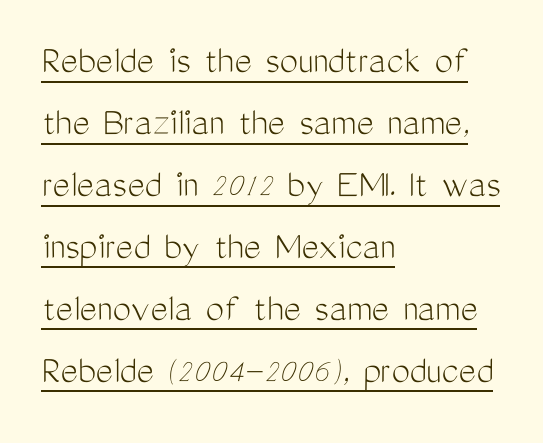
{"serif": "no", "italic": "no", "bold": "no", "weight": "light", "width": "condensed", "stroke_contrast": "medium", "x_height": "medium", "monospaced": "no", "underline": "yes", "align": "left", "line_spacing": "normal", "line_spacing_ratio": 1.51, "letter_spacing": "normal", "letter_spacing_em": 0.0, "glyph_px": 41}
